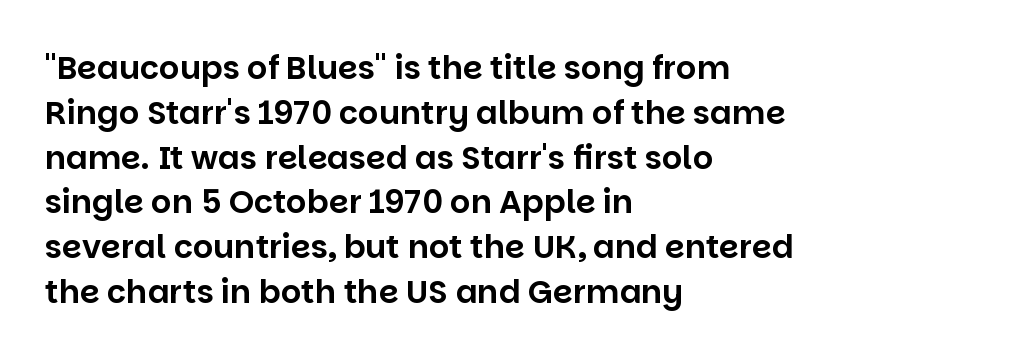
The image shows 32 px sans-serif type, upright; set left-aligned, normal line spacing (1.4x), normal letter spacing, not underlined; low stroke contrast and a large x-height.
